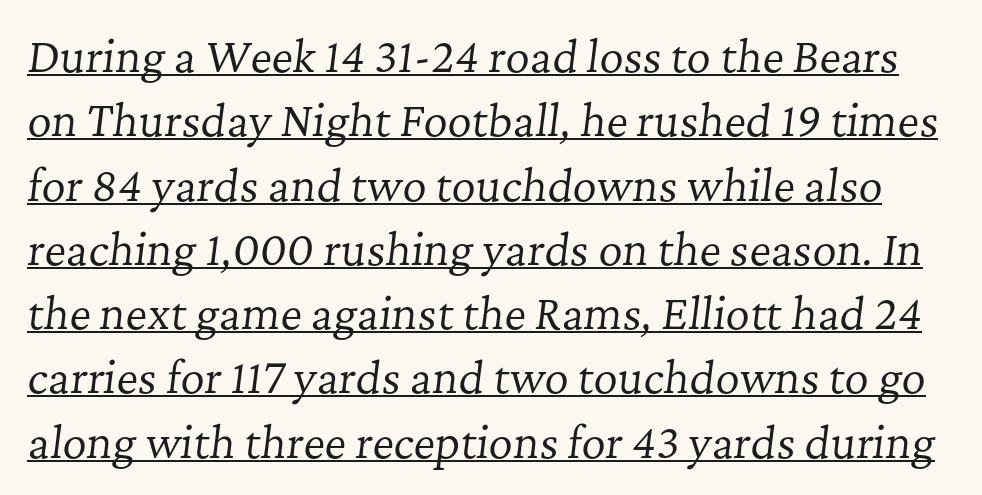
{"serif": "yes", "italic": "yes", "lean": "right", "slant_degrees": 7, "bold": "no", "weight": "regular", "width": "normal", "stroke_contrast": "low", "x_height": "medium", "monospaced": "no", "underline": "yes", "line_spacing": "normal", "line_spacing_ratio": 1.53, "letter_spacing": "normal", "letter_spacing_em": 0.0, "glyph_px": 42}
